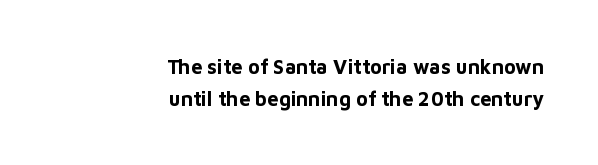
Q: Is the text bold? A: Yes.
Q: Is the text italic (slanted)? A: No, it is upright.
Q: Is the text underlined? A: No.
Q: How is the paragraph aligned? A: Right-aligned.
Q: Is the spacing between letters normal or unusually wide? A: Normal.
Q: Is the spacing between lines tight, normal or loose? A: Normal.
